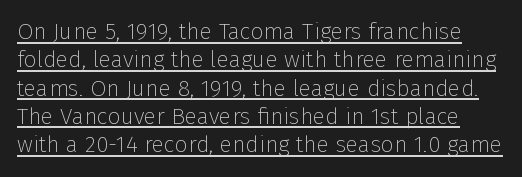
Q: Is the text bold? A: No.
Q: Is the text italic (slanted)? A: No, it is upright.
Q: Is the text underlined? A: Yes.
Q: Is the spacing between letters normal or unusually wide? A: Normal.
